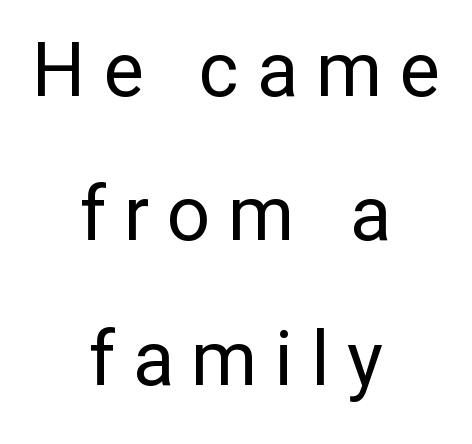
The rendering shows plain stroke endings on the letterforms — a sans-serif design. Students, note that the glyphs here are deliberately spaced far apart. The gap between lines stays unmarked. Weight: regular or lighter.
